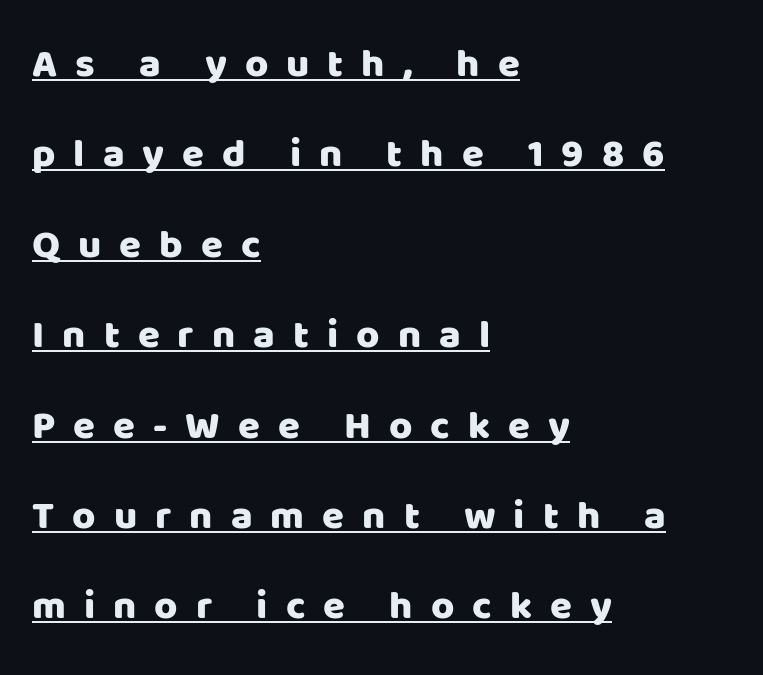
{"serif": "no", "italic": "no", "width": "normal", "stroke_contrast": "low", "x_height": "large", "monospaced": "no", "underline": "yes", "align": "left", "line_spacing": "loose", "line_spacing_ratio": 2.26, "letter_spacing": "wide", "letter_spacing_em": 0.45, "glyph_px": 40}
